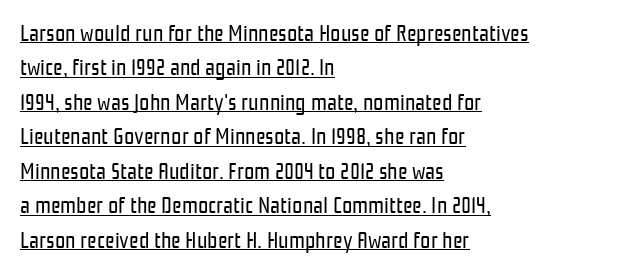
{"italic": "no", "bold": "no", "underline": "yes", "align": "left", "line_spacing": "normal", "line_spacing_ratio": 1.5, "letter_spacing": "normal", "letter_spacing_em": 0.0, "glyph_px": 23}
